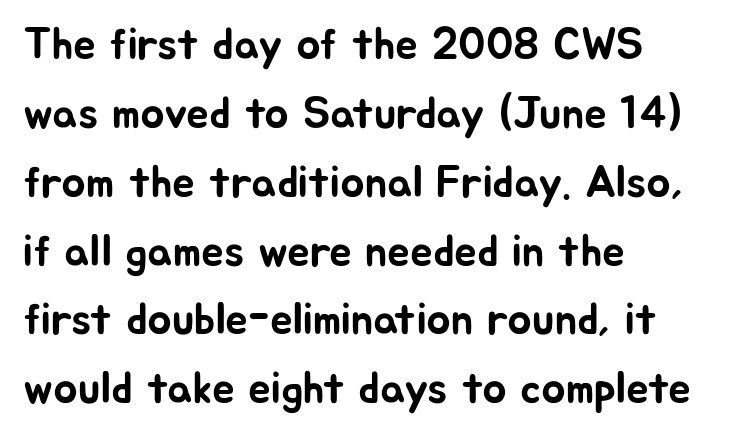
{"serif": "no", "italic": "no", "width": "normal", "stroke_contrast": "low", "x_height": "medium", "monospaced": "no", "underline": "no", "align": "left", "line_spacing": "normal", "line_spacing_ratio": 1.53, "letter_spacing": "normal", "letter_spacing_em": 0.0, "glyph_px": 45}
